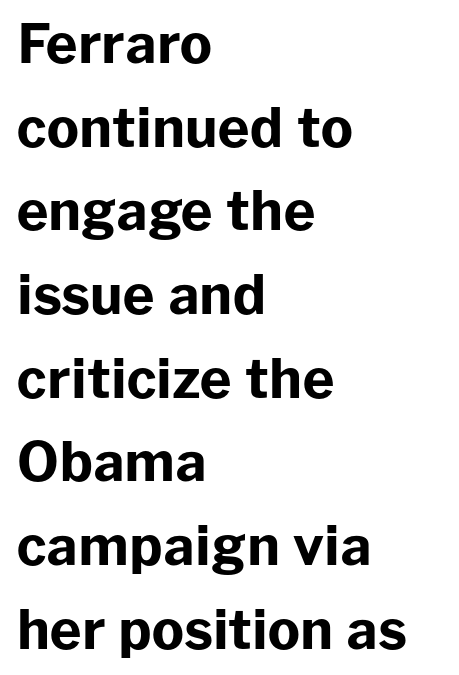
{"serif": "no", "italic": "no", "bold": "yes", "weight": "bold", "width": "normal", "stroke_contrast": "low", "x_height": "medium", "monospaced": "no", "underline": "no", "align": "left", "line_spacing": "normal", "line_spacing_ratio": 1.55, "letter_spacing": "normal", "letter_spacing_em": 0.0, "glyph_px": 54}
